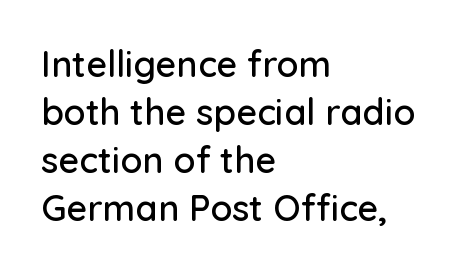
{"serif": "no", "italic": "no", "width": "normal", "stroke_contrast": "low", "x_height": "medium", "monospaced": "no", "underline": "no", "align": "left", "line_spacing": "normal", "line_spacing_ratio": 1.33, "letter_spacing": "normal", "letter_spacing_em": 0.0, "glyph_px": 36}
